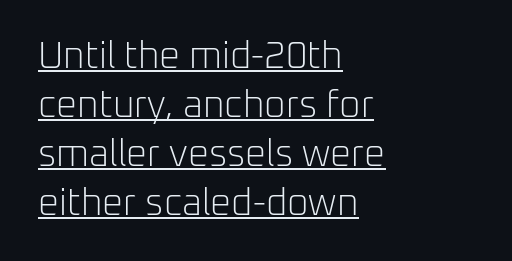
The image shows 37 px light sans-serif type, upright; set left-aligned, normal line spacing (1.32x), normal letter spacing, underlined; low stroke contrast and a medium x-height.
